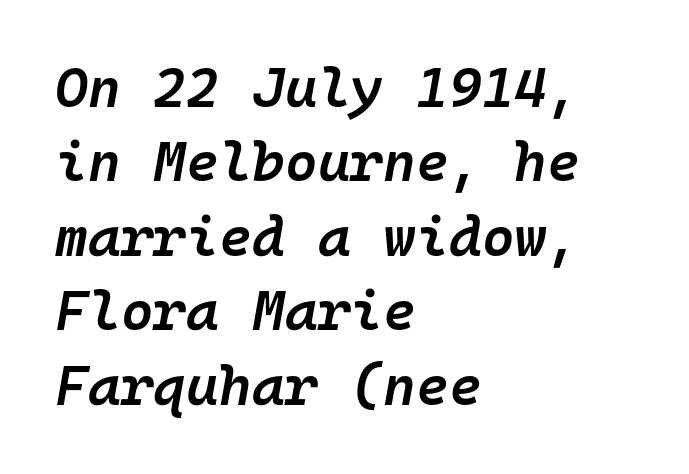
The image shows 56 px semibold type, italic (leaning right), monospaced; set left-aligned, normal line spacing (1.33x), normal letter spacing, not underlined; low stroke contrast and a medium x-height.
